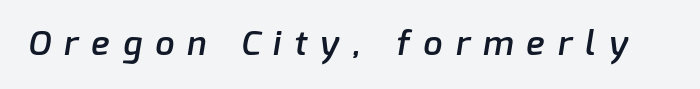
A somewhat darkened texture: the type is semibold rather than bold. The passage shown is not underscored anywhere. Short note: letters widely spaced. Grotesque or geometric, the face here clearly has no serifs. Note the varied advance widths — an 'i' is clearly narrower than an 'm'.
